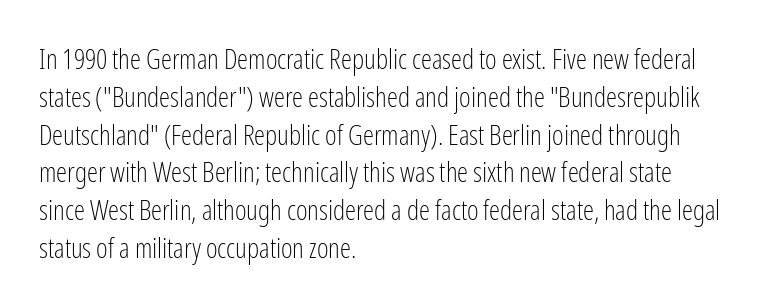
{"serif": "no", "italic": "no", "bold": "no", "weight": "light", "width": "condensed", "stroke_contrast": "low", "x_height": "medium", "monospaced": "no", "underline": "no", "align": "left", "line_spacing": "normal", "line_spacing_ratio": 1.35, "letter_spacing": "normal", "letter_spacing_em": 0.0, "glyph_px": 28}
